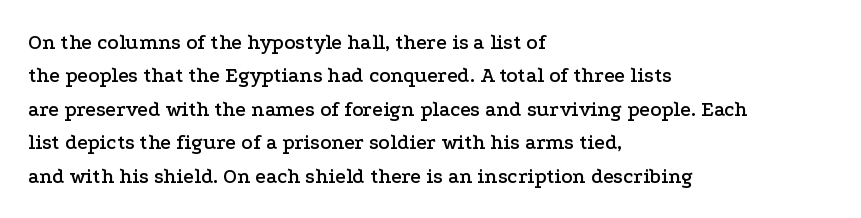
{"italic": "no", "underline": "no", "align": "left", "line_spacing": "normal", "line_spacing_ratio": 1.59, "letter_spacing": "normal", "letter_spacing_em": 0.0, "glyph_px": 21}
